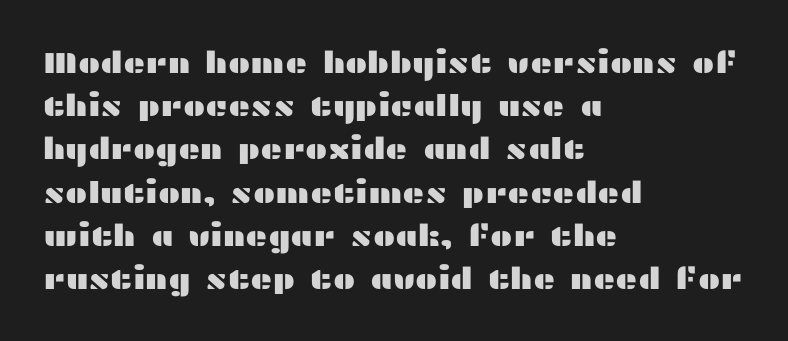
{"serif": "no", "italic": "no", "width": "wide", "stroke_contrast": "medium", "x_height": "medium", "monospaced": "no", "underline": "no", "align": "left", "line_spacing": "normal", "line_spacing_ratio": 1.44, "letter_spacing": "normal", "letter_spacing_em": 0.0, "glyph_px": 30}
